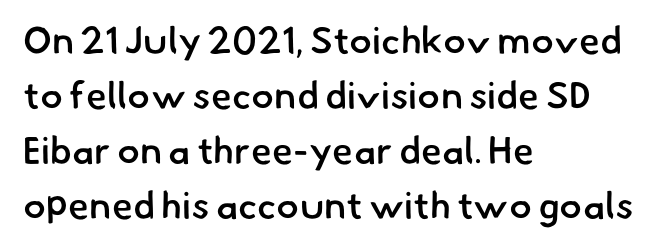
{"serif": "no", "bold": "semi", "weight": "semibold", "width": "normal", "stroke_contrast": "low", "x_height": "small", "monospaced": "no", "underline": "no", "align": "left", "line_spacing": "normal", "line_spacing_ratio": 1.45, "letter_spacing": "normal", "letter_spacing_em": 0.0, "glyph_px": 38}
